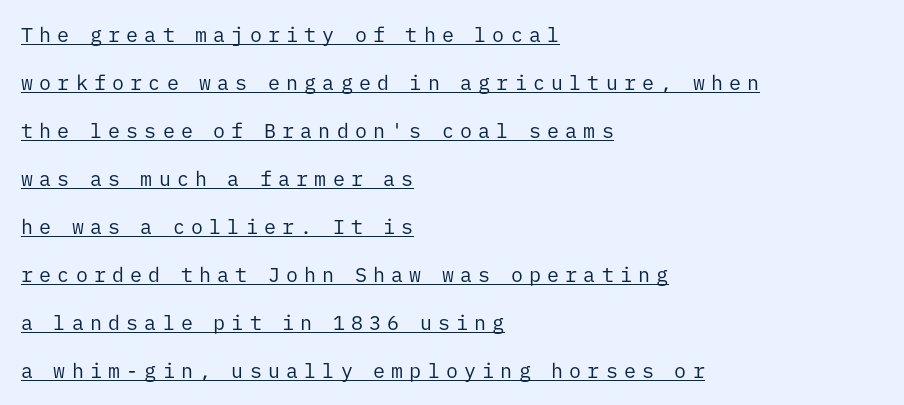
Q: Is the text bold? A: No.
Q: Is the text italic (slanted)? A: No, it is upright.
Q: Is the text underlined? A: Yes.
Q: How is the paragraph aligned? A: Left-aligned.
Q: Is the spacing between letters normal or unusually wide? A: Unusually wide.
Q: Is the spacing between lines tight, normal or loose? A: Loose.
